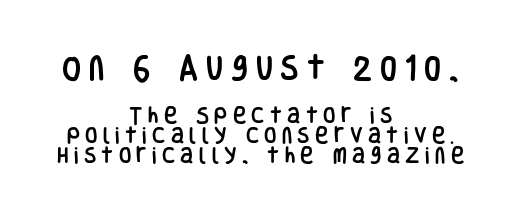
Whoever set this made the first block the dominant, larger element. Baseline-to-baseline distance is barely more than the letter height. Clear beneath every line of the passage. The paragraph shown floats in the horizontal middle. Someone cranked the tracking dial way up on this one. Notice how the stems are strictly vertical — no italics here.
